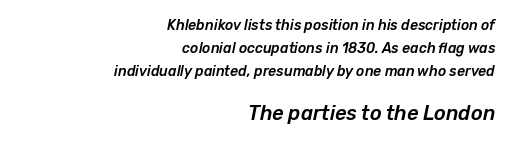
{"italic": "yes", "lean": "right", "slant_degrees": 12, "underline": "no", "align": "right", "line_spacing": "normal", "line_spacing_ratio": 1.64, "letter_spacing": "normal", "letter_spacing_em": 0.0, "larger_block": "second", "size_ratio": 1.43, "glyph_px": 20}
